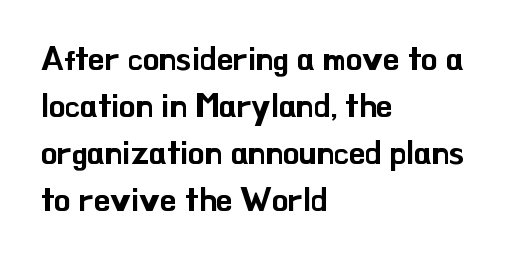
Q: Is the text italic (slanted)? A: No, it is upright.
Q: Is the typeface a serif or a sans-serif typeface? A: Sans-serif.
Q: Is the text underlined? A: No.
Q: How is the paragraph aligned? A: Left-aligned.
Q: Is the spacing between letters normal or unusually wide? A: Normal.
Q: Is the spacing between lines tight, normal or loose? A: Normal.
Q: Width (condensed, normal, or wide)? A: Normal.
Q: Stroke contrast? A: Low.
Q: x-height? A: Small.
Q: Monospaced? A: No.
